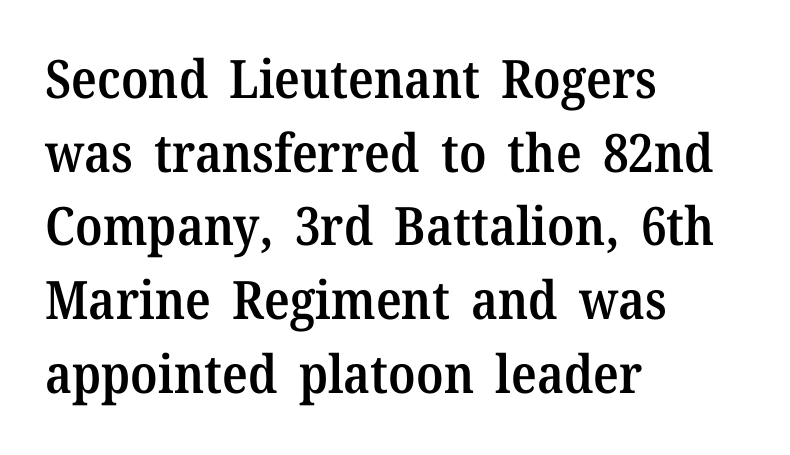
Is this a fixed-width face? No — the glyphs have proportional, varying widths. The font is running at a semibold setting, under full bold. The lines sit at an ordinary, default distance from one another. The string is rendered with underlining switched off. Visually the block forms a straight wall on the left and a jagged coastline on the right.
